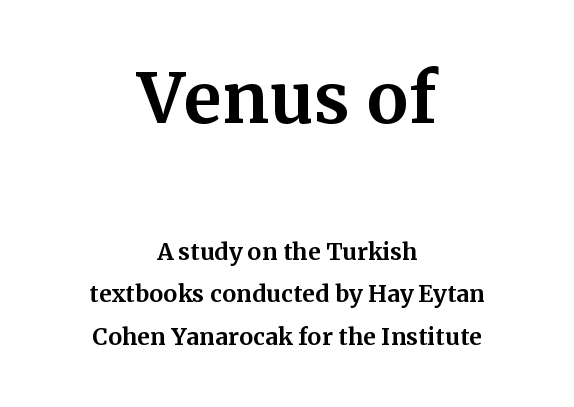
Q: Is the text bold? A: Yes.
Q: Is the text italic (slanted)? A: No, it is upright.
Q: Is the typeface a serif or a sans-serif typeface? A: Serif.
Q: Is the text underlined? A: No.
Q: How is the paragraph aligned? A: Centered.
Q: Is the spacing between letters normal or unusually wide? A: Normal.
Q: Which block of text is set in a larger size, the first (top) or the second (bottom)? A: The first (top) one.
Q: Width (condensed, normal, or wide)? A: Normal.
Q: Stroke contrast? A: Medium.
Q: x-height? A: Medium.
Q: Monospaced? A: No.
